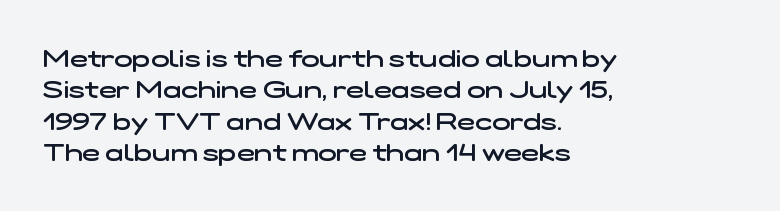
The image shows 24 px text type; set left-aligned, normal line spacing (1.31x), normal letter spacing, not underlined.
